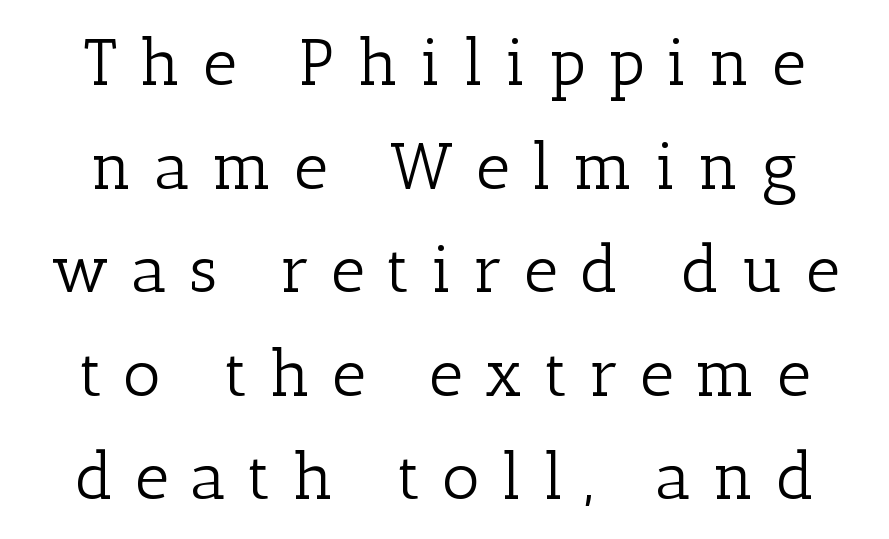
Caption: expanded tracking, letters set apart. The font is comparable to plain body text, perhaps lighter. You could not count columns in this text — the font is proportionally spaced. Serifs: yes, visible at the terminals of the letterforms.
